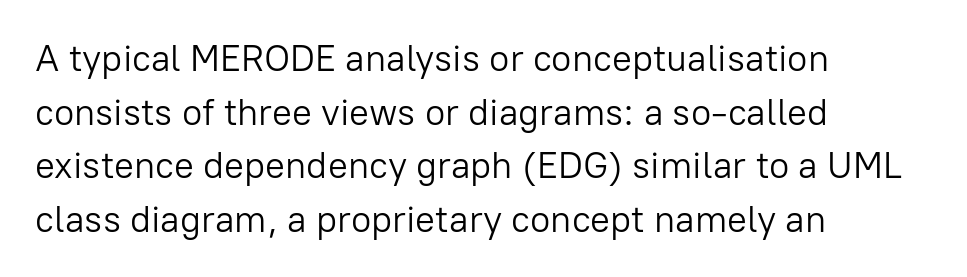
The image shows 37 px light sans-serif type, upright; set left-aligned, normal line spacing (1.45x), normal letter spacing, not underlined; low stroke contrast and a medium x-height.
